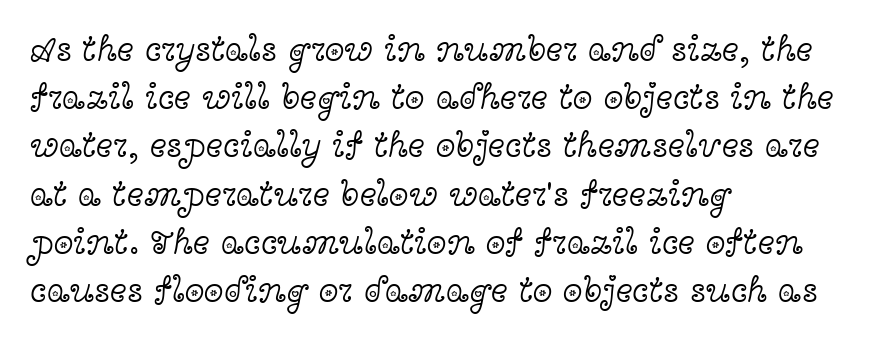
{"serif": "yes", "italic": "no", "bold": "no", "weight": "light", "width": "wide", "x_height": "medium", "monospaced": "no", "underline": "no", "align": "left", "line_spacing": "normal", "line_spacing_ratio": 1.34, "letter_spacing": "normal", "letter_spacing_em": 0.0, "glyph_px": 36}
